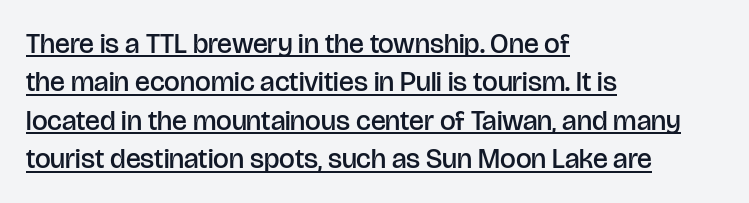
{"serif": "no", "italic": "no", "bold": "semi", "weight": "semibold", "width": "normal", "stroke_contrast": "low", "x_height": "large", "monospaced": "no", "underline": "yes", "align": "left", "line_spacing": "normal", "line_spacing_ratio": 1.37, "letter_spacing": "normal", "letter_spacing_em": 0.0, "glyph_px": 28}
